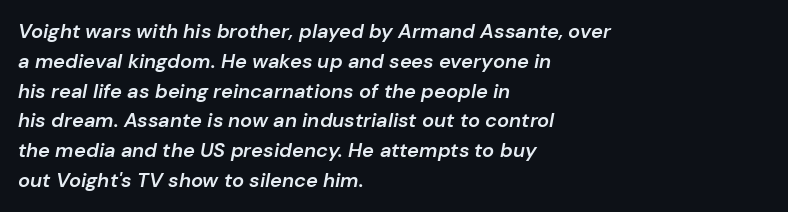
Stems and bowls a touch heavier than normal — semibold. Leftover space on each line is placed entirely after the last word. Nothing unusual about the tracking: characters are spaced as the font intends. The rows are spaced the way most documents space them. Slanted lettering throughout. The string is rendered with underlining switched off.
